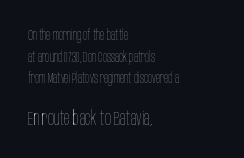
Q: Is the text bold? A: No.
Q: Is the text italic (slanted)? A: No, it is upright.
Q: Is the text underlined? A: No.
Q: How is the paragraph aligned? A: Left-aligned.
Q: Is the spacing between letters normal or unusually wide? A: Normal.
Q: Is the spacing between lines tight, normal or loose? A: Normal.
Q: Which block of text is set in a larger size, the first (top) or the second (bottom)? A: The second (bottom) one.
